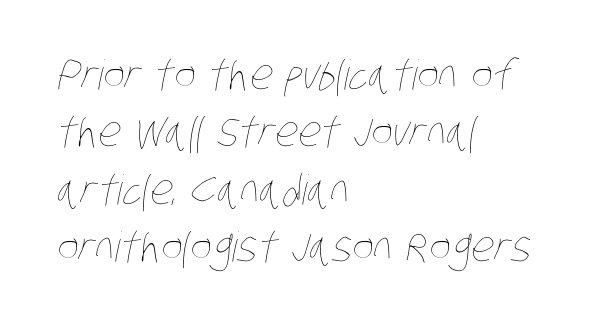
Q: Is the text bold? A: No.
Q: Is the text underlined? A: No.
Q: How is the paragraph aligned? A: Left-aligned.
Q: Is the spacing between letters normal or unusually wide? A: Normal.
Q: Is the spacing between lines tight, normal or loose? A: Normal.
Q: Width (condensed, normal, or wide)? A: Condensed.
Q: Stroke contrast? A: Low.
Q: x-height? A: Large.
Q: Monospaced? A: No.
